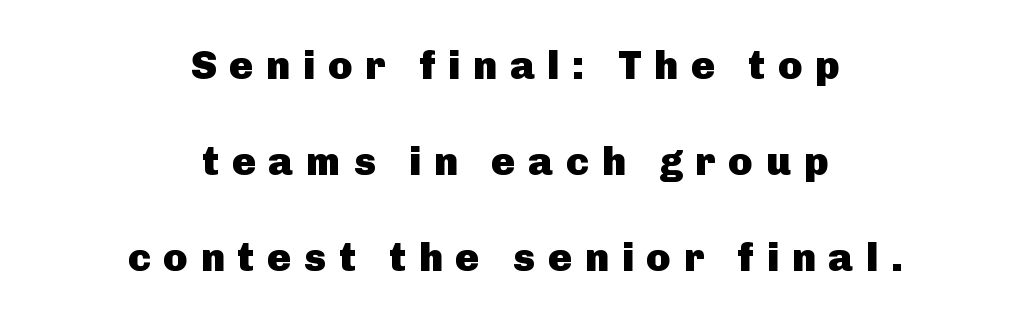
{"serif": "no", "italic": "no", "bold": "yes", "weight": "heavy", "width": "normal", "stroke_contrast": "low", "x_height": "medium", "monospaced": "no", "underline": "no", "align": "center", "line_spacing": "loose", "line_spacing_ratio": 2.4, "letter_spacing": "wide", "letter_spacing_em": 0.32, "glyph_px": 40}
